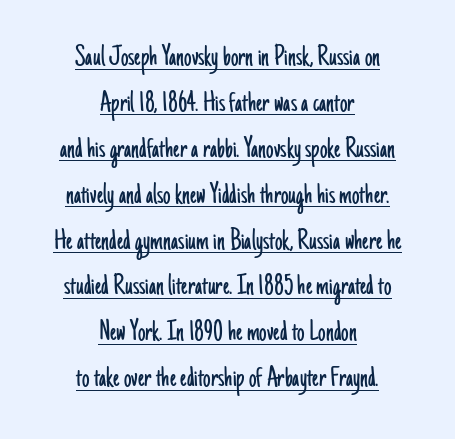
{"serif": "no", "italic": "no", "bold": "no", "weight": "light", "width": "condensed", "stroke_contrast": "low", "x_height": "small", "monospaced": "no", "underline": "yes", "align": "center", "line_spacing": "normal", "line_spacing_ratio": 1.53, "letter_spacing": "normal", "letter_spacing_em": 0.0, "glyph_px": 30}
